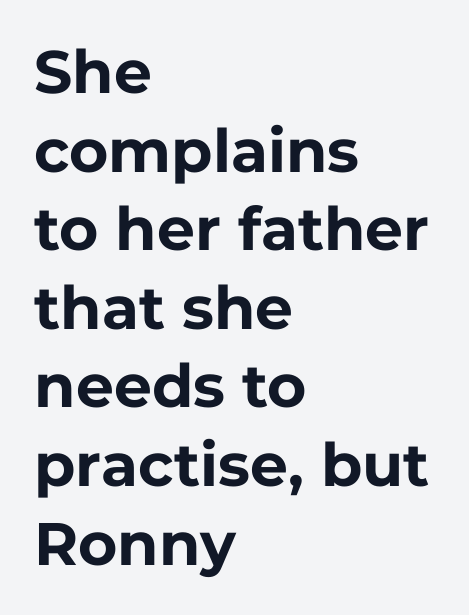
{"serif": "no", "italic": "no", "bold": "yes", "weight": "bold", "width": "normal", "stroke_contrast": "low", "x_height": "medium", "monospaced": "no", "underline": "no", "align": "left", "line_spacing": "normal", "line_spacing_ratio": 1.31, "letter_spacing": "normal", "letter_spacing_em": 0.0, "glyph_px": 60}
